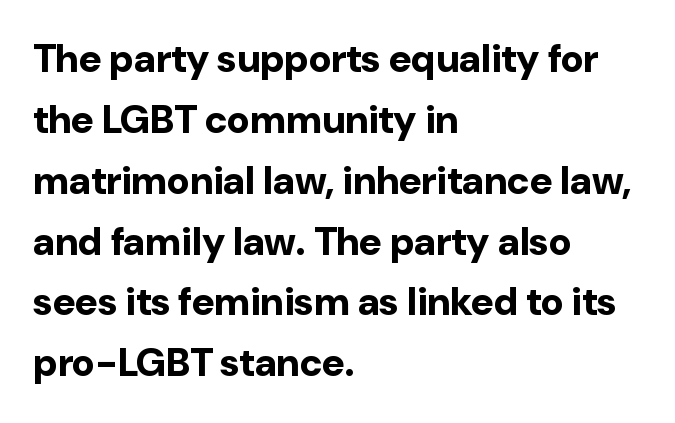
The rendering uses a bold face; every stroke is thick and dark. Proportional: the letters do not fall into vertical columns. The leading is moderate, giving the passage an even texture. No extra tracking has been applied to these lines. Stroke terminals: plain, sans-serif. A bare baseline throughout the passage.
